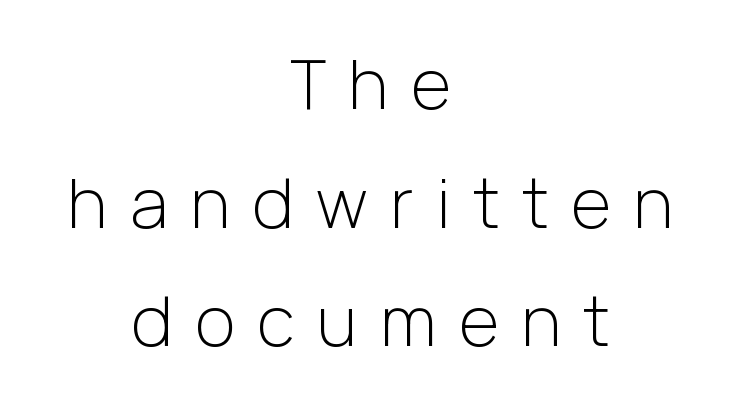
{"serif": "no", "italic": "no", "bold": "no", "weight": "light", "width": "normal", "stroke_contrast": "low", "x_height": "medium", "monospaced": "no", "underline": "no", "align": "center", "line_spacing_ratio": 1.72, "letter_spacing": "wide", "letter_spacing_em": 0.33, "glyph_px": 69}
